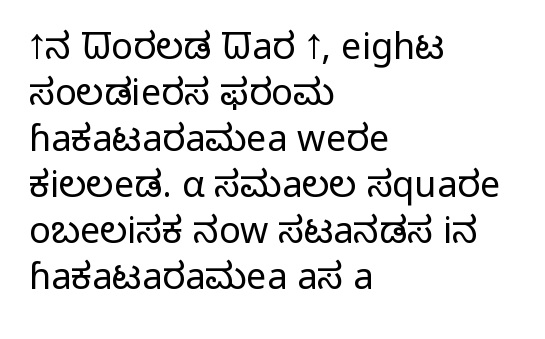
The image shows 36 px light sans-serif type, upright; set left-aligned, normal line spacing (1.28x), normal letter spacing, not underlined; low stroke contrast and a medium x-height.
